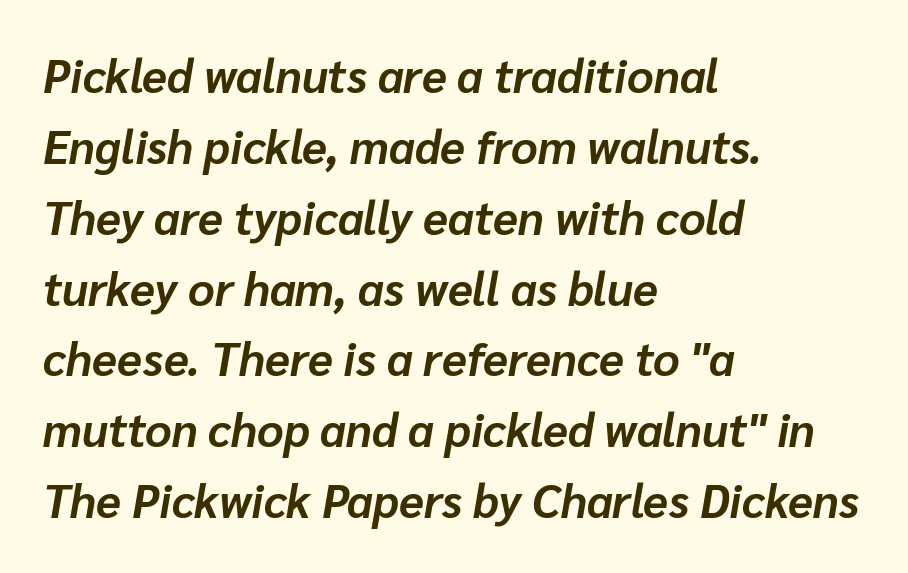
The foot of each line stays bare and open. Tall strokes in this sample are angled rather than plumb. The tracking reads as untouched default to a designer's eye. Is the type bold? Yes — the strokes are clearly thick and heavy. Alignment: flush left.
